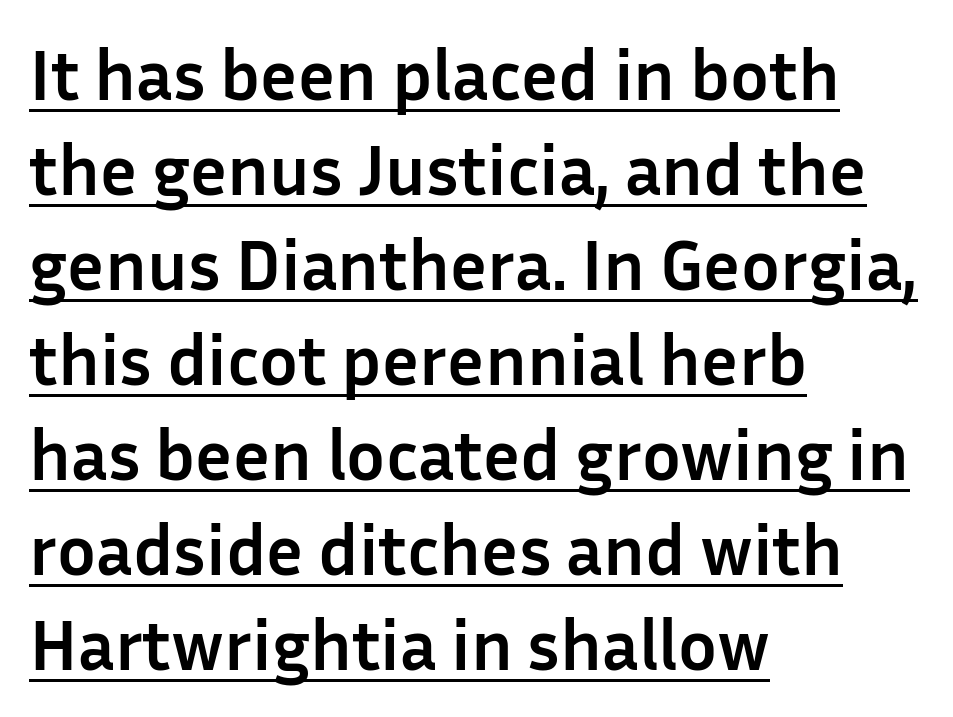
Q: Is the text bold? A: Yes.
Q: Is the text italic (slanted)? A: No, it is upright.
Q: Is the typeface a serif or a sans-serif typeface? A: Sans-serif.
Q: Is the text underlined? A: Yes.
Q: How is the paragraph aligned? A: Left-aligned.
Q: Is the spacing between letters normal or unusually wide? A: Normal.
Q: Is the spacing between lines tight, normal or loose? A: Normal.
Q: Width (condensed, normal, or wide)? A: Normal.
Q: Stroke contrast? A: Low.
Q: x-height? A: Medium.
Q: Monospaced? A: No.
